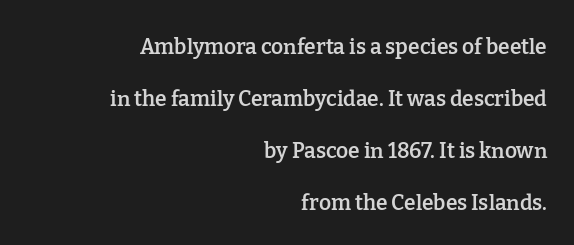
The tracking reads as untouched default to a designer's eye. One-word summary of the alignment: right. The leading is generous, giving the passage an open texture. Check the space under the baseline: it is left empty. The glyphs have the mass of a demibold cut, below bold.
